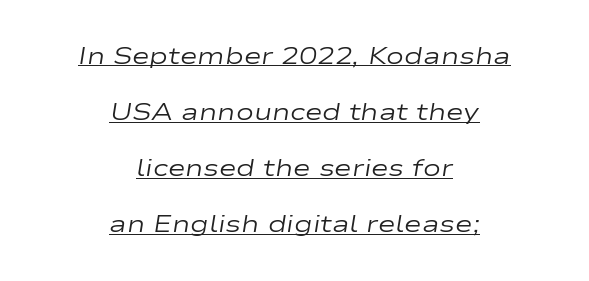
You can tell it's italic because the verticals aren't actually vertical. Is the type heavy? It reads as light-to-regular instead. Standard letterfit; no display-style spreading of the glyphs. A typographer would call this underscored text. Leading: increased.
